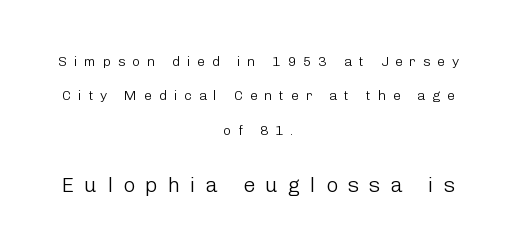
Spacing between characters has been opened up far beyond the box default. Has an underline been added? It has not. Is the lower block the larger one? Yes — the lower block carries the bigger type. These lines were composed using upright roman letters. Whoever set this chose breathing room over compactness in the vertical rhythm. This sample is center-justified, so both line endings float freely.
